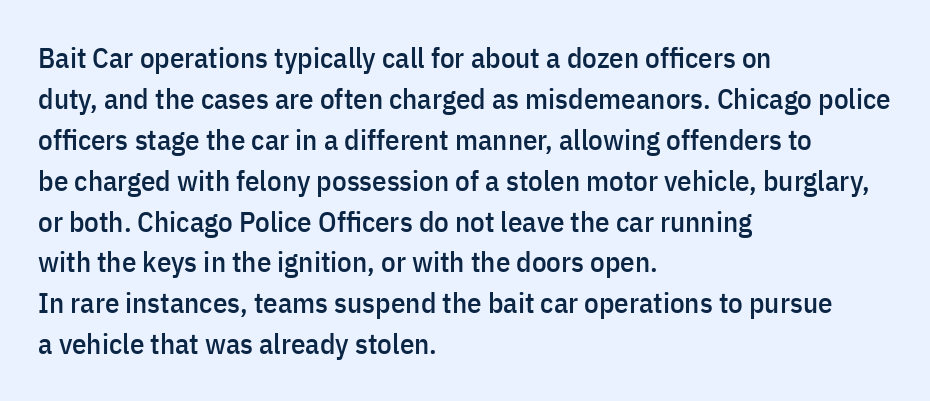
{"serif": "no", "italic": "no", "width": "condensed", "stroke_contrast": "low", "x_height": "medium", "monospaced": "no", "underline": "no", "align": "left", "line_spacing": "normal", "line_spacing_ratio": 1.41, "letter_spacing": "normal", "letter_spacing_em": 0.0, "glyph_px": 29}
